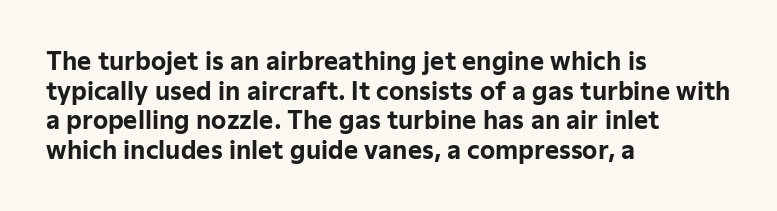
The image shows 24 px bold type, upright; set left-aligned, line spacing 1.23x, normal letter spacing, not underlined.
